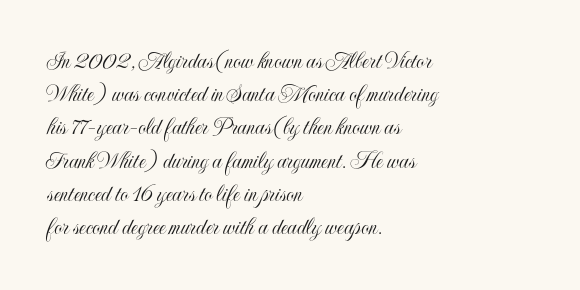
Q: Is the text italic (slanted)? A: Yes.
Q: Is the text underlined? A: No.
Q: How is the paragraph aligned? A: Left-aligned.
Q: Is the spacing between letters normal or unusually wide? A: Normal.
Q: Is the spacing between lines tight, normal or loose? A: Normal.
